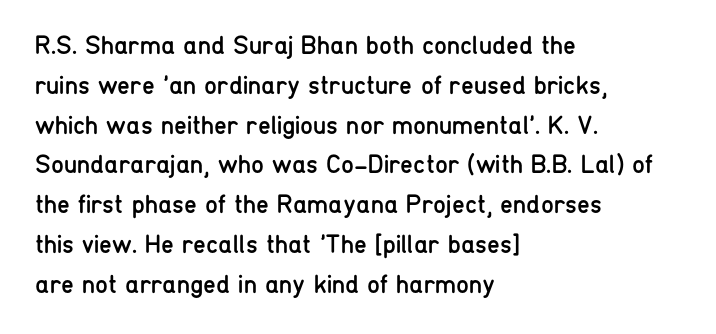
The image shows 26 px text type, upright; set left-aligned, normal line spacing (1.53x), normal letter spacing, not underlined.
